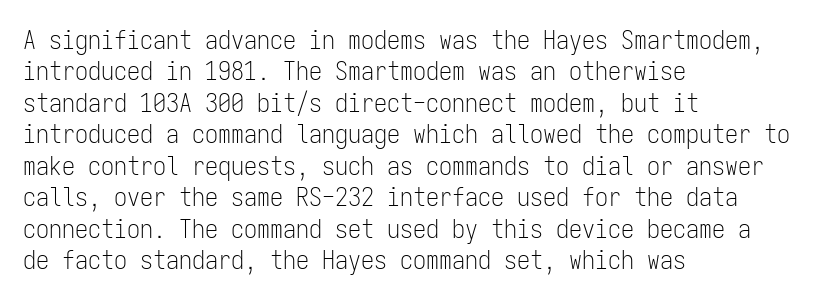
The image shows 26 px text type, upright; set left-aligned, line spacing 1.21x, normal letter spacing, not underlined.
